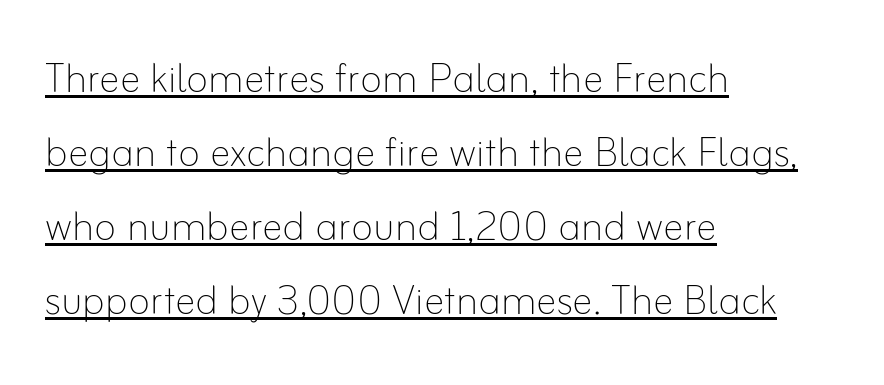
Do the characters align in a grid? No, the font is proportional. Summary of weight: not heavy and not bold. The passage shown stacks its lines at a standard gap. This sample carries an underscore along the baseline area. Posture: upright roman. Horizontally, the lines are justified to the leading edge only.
